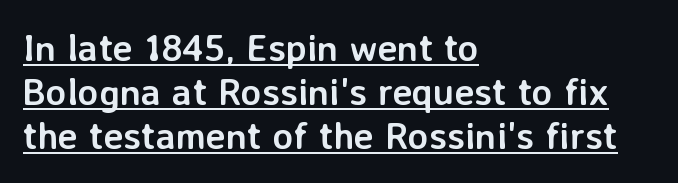
{"serif": "no", "italic": "no", "bold": "yes", "weight": "semibold", "width": "normal", "stroke_contrast": "low", "x_height": "medium", "monospaced": "no", "underline": "yes", "align": "left", "line_spacing_ratio": 1.16, "letter_spacing": "normal", "letter_spacing_em": 0.0, "glyph_px": 38}
